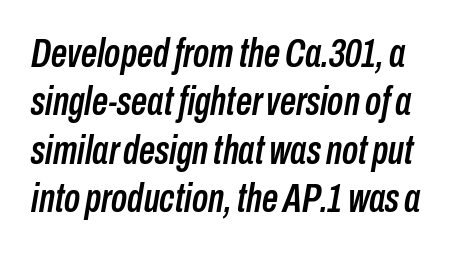
The image shows 40 px condensed type, italic (leaning right); set line spacing 1.21x, normal letter spacing, not underlined; low stroke contrast and a medium x-height.
